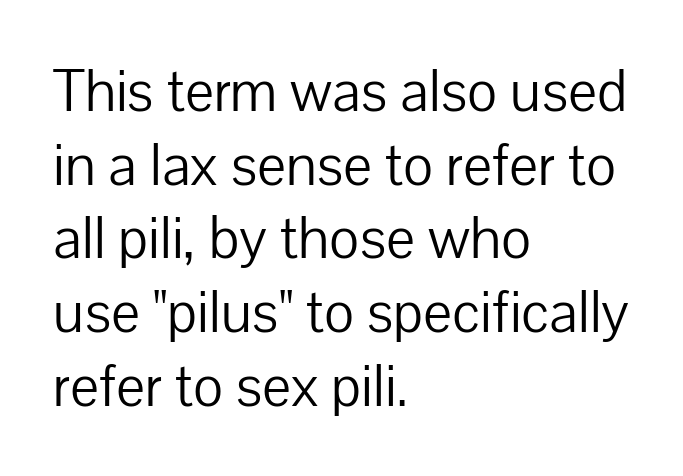
{"serif": "no", "italic": "no", "bold": "no", "weight": "light", "width": "normal", "stroke_contrast": "low", "x_height": "medium", "monospaced": "no", "underline": "no", "align": "left", "line_spacing": "normal", "line_spacing_ratio": 1.27, "letter_spacing": "normal", "letter_spacing_em": 0.0, "glyph_px": 58}
